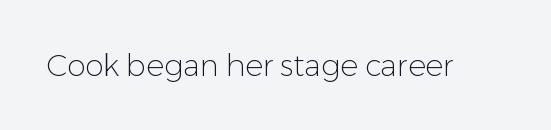
{"serif": "no", "italic": "no", "bold": "no", "weight": "light", "width": "normal", "stroke_contrast": "low", "x_height": "medium", "monospaced": "no", "underline": "no", "letter_spacing": "normal", "letter_spacing_em": 0.0, "glyph_px": 30}
